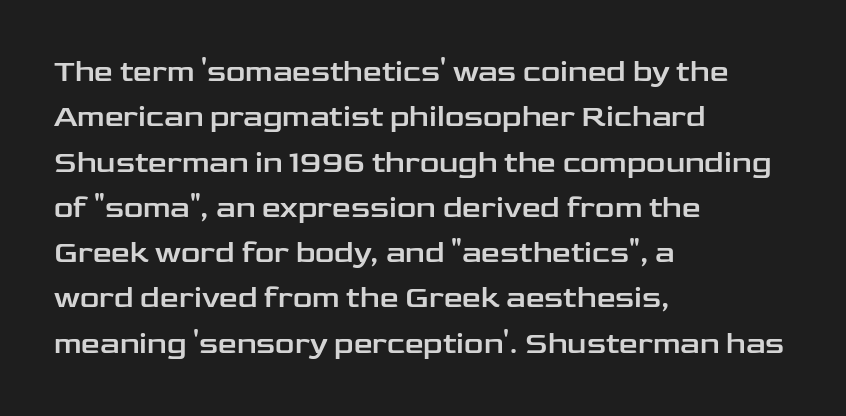
{"serif": "no", "italic": "no", "width": "wide", "stroke_contrast": "low", "x_height": "medium", "monospaced": "no", "underline": "no", "align": "left", "line_spacing": "normal", "line_spacing_ratio": 1.51, "letter_spacing": "normal", "letter_spacing_em": 0.0, "glyph_px": 30}
